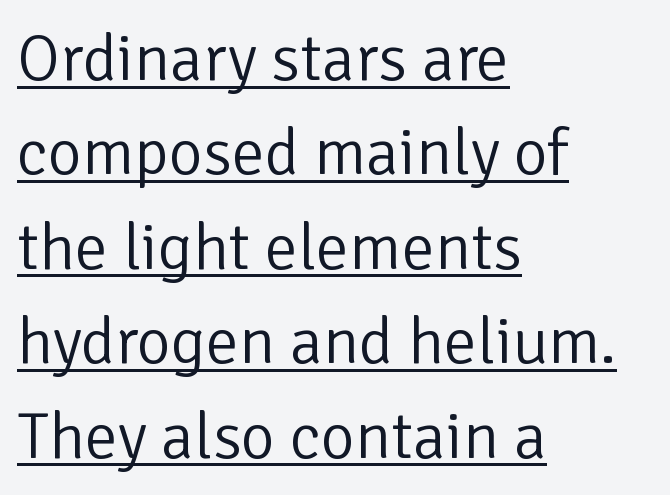
Q: Is the text bold? A: No.
Q: Is the text italic (slanted)? A: No, it is upright.
Q: Is the typeface a serif or a sans-serif typeface? A: Sans-serif.
Q: Is the text underlined? A: Yes.
Q: How is the paragraph aligned? A: Left-aligned.
Q: Is the spacing between letters normal or unusually wide? A: Normal.
Q: Is the spacing between lines tight, normal or loose? A: Normal.
Q: Width (condensed, normal, or wide)? A: Normal.
Q: Stroke contrast? A: Low.
Q: x-height? A: Medium.
Q: Monospaced? A: No.
